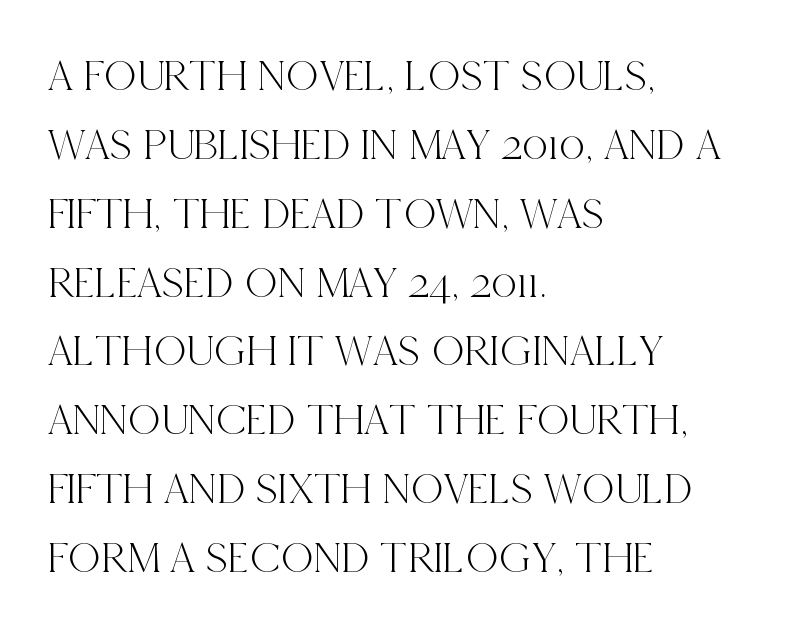
Underline: absent. The rows are spaced the way most documents space them. Vertical strokes here are truly vertical. Check where the strokes stop: tiny serifs finish them off. Alignment: flush left.
